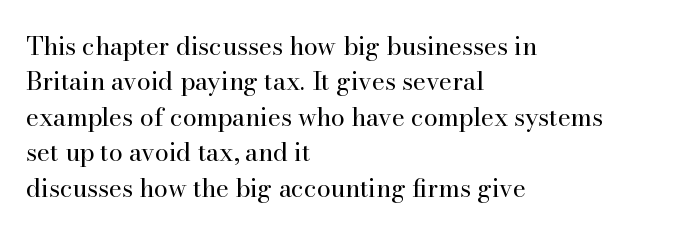
Plain, unruled lines of type. Is the type heavy? It reads as light-to-regular instead. Interline gaps are of average width in this sample. In terms of posture, this sample is upright. These lines are set flush left with a ragged right edge. Nothing unusual about the tracking: characters are spaced as the font intends.
